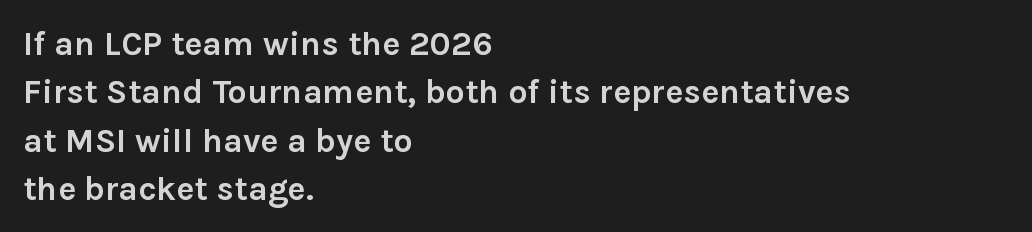
Compared with a centered layout, this one pins lines to the left instead. The horizontal fit of the characters is conventional and even. Regarding serifs, this sample does without them. If you measured baseline to baseline, you'd find a middling distance. Weight: bold.
